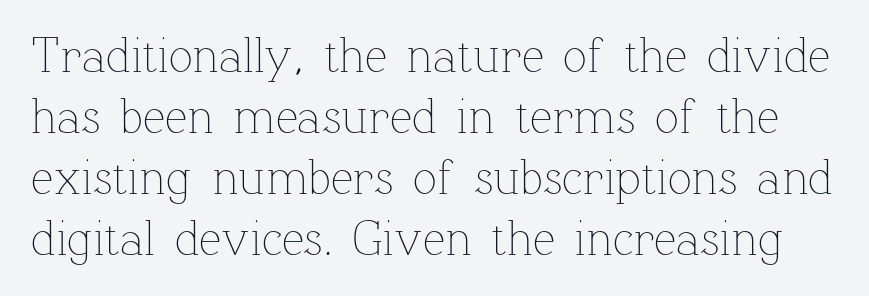
Q: Is the text bold? A: No.
Q: Is the text italic (slanted)? A: No, it is upright.
Q: Is the text underlined? A: No.
Q: Is the spacing between letters normal or unusually wide? A: Normal.
Q: Width (condensed, normal, or wide)? A: Normal.
Q: Stroke contrast? A: Low.
Q: x-height? A: Medium.
Q: Monospaced? A: No.
